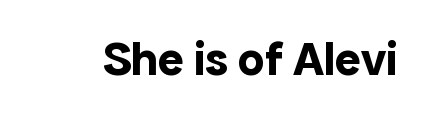
The face used here is rendered with its standard letterfit. The strokes are fattened all the way to bold. The specimen reads as upright at a glance. The rendering shows plain stroke endings on the letterforms — a sans-serif design. Note the varied advance widths — an 'i' is clearly narrower than an 'm'. Descenders are the only things crossing below the line.
